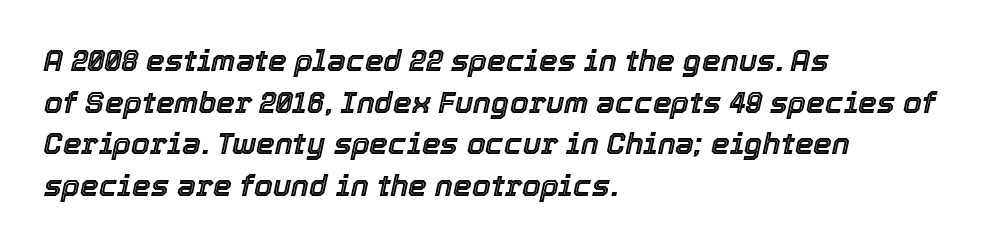
The image shows 30 px text type, italic (leaning right); set left-aligned, normal line spacing (1.39x), normal letter spacing, not underlined; a medium x-height.
